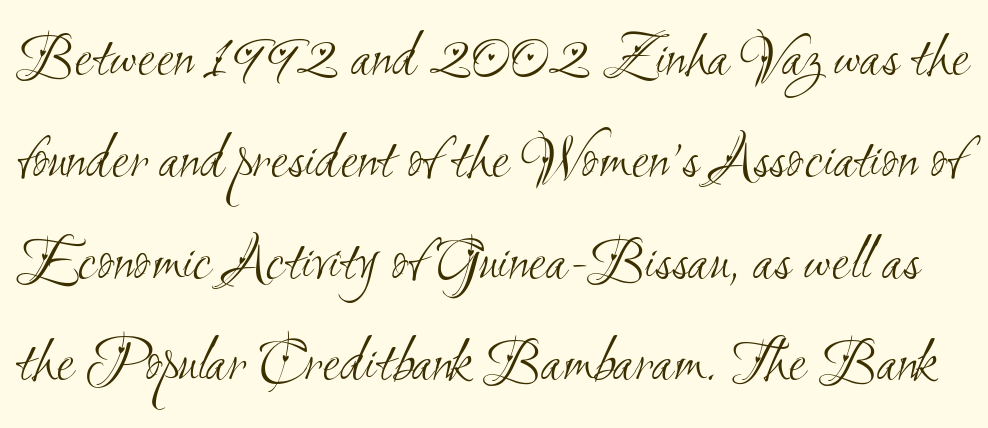
Honestly, there is no underline to notice here at all. The leading is moderate, giving the passage an even texture. This sample has the flowing, uneven cadence of proportional lettering. Default kerning and tracking; the words read as compact shapes. Summary of weight: not heavy and not bold. This is sans-serif lettering, the kind often seen on screens and signage.
